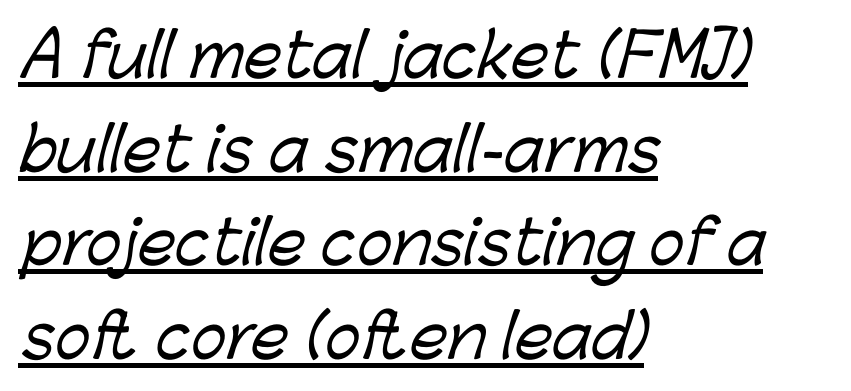
Q: Is the typeface a serif or a sans-serif typeface? A: Sans-serif.
Q: Is the text underlined? A: Yes.
Q: How is the paragraph aligned? A: Left-aligned.
Q: Is the spacing between letters normal or unusually wide? A: Normal.
Q: Is the spacing between lines tight, normal or loose? A: Normal.
Q: Width (condensed, normal, or wide)? A: Normal.
Q: Stroke contrast? A: Low.
Q: x-height? A: Medium.
Q: Monospaced? A: No.
